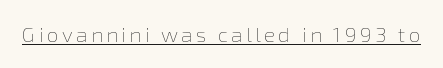
Q: Is the text bold? A: No.
Q: Is the text italic (slanted)? A: No, it is upright.
Q: Is the text underlined? A: Yes.
